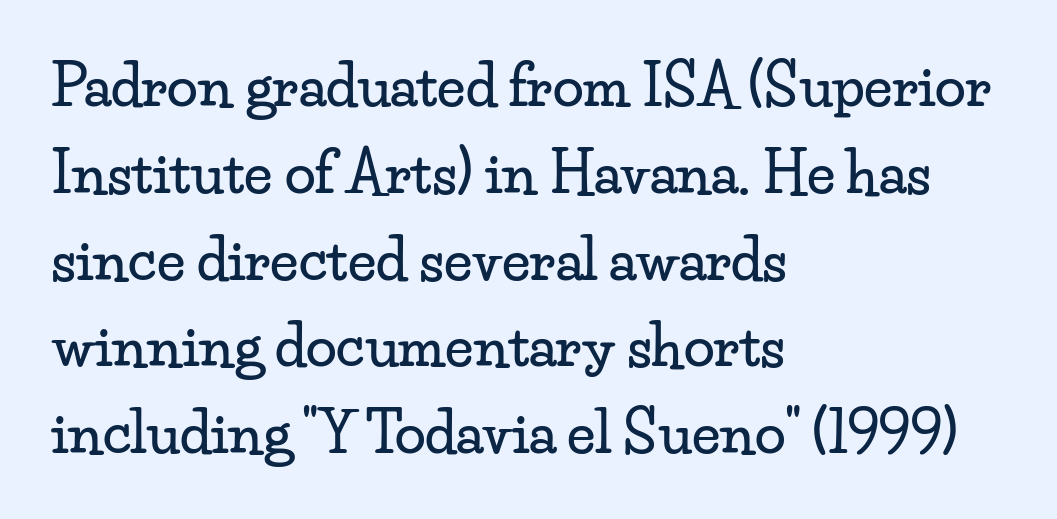
Proportional: the letters do not fall into vertical columns. The designer left line spacing at the default. No italicization has been applied; the sample stays upright. This sample is left-justified, so line endings fall wherever the words run out. The foot of each line stays bare and open. To sum up the face: it has serifs.
